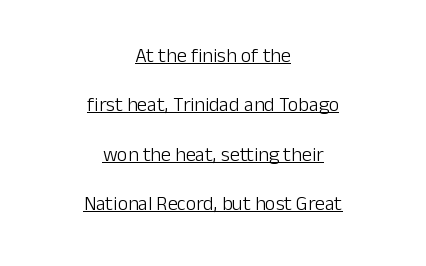
Q: Is the text bold? A: No.
Q: Is the text italic (slanted)? A: No, it is upright.
Q: Is the text underlined? A: Yes.
Q: How is the paragraph aligned? A: Centered.
Q: Is the spacing between letters normal or unusually wide? A: Normal.
Q: Is the spacing between lines tight, normal or loose? A: Loose.
